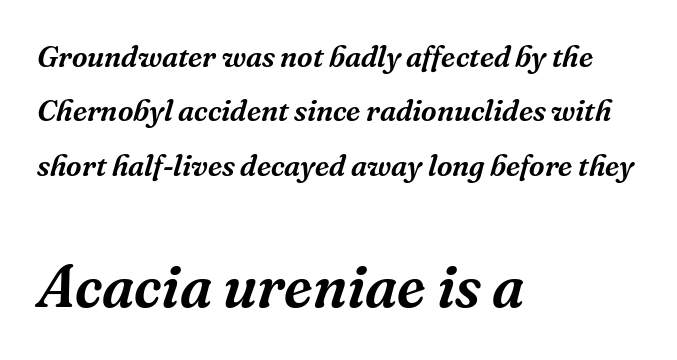
Q: Is the text italic (slanted)? A: Yes, it leans right by about 16 degrees.
Q: Is the typeface a serif or a sans-serif typeface? A: Serif.
Q: Is the text underlined? A: No.
Q: How is the paragraph aligned? A: Left-aligned.
Q: Is the spacing between letters normal or unusually wide? A: Normal.
Q: Which block of text is set in a larger size, the first (top) or the second (bottom)? A: The second (bottom) one.
Q: Width (condensed, normal, or wide)? A: Normal.
Q: Stroke contrast? A: Medium.
Q: x-height? A: Medium.
Q: Monospaced? A: No.
